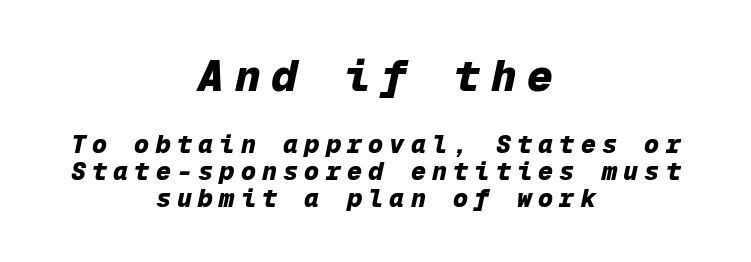
Q: Is the text bold? A: Yes.
Q: Is the text italic (slanted)? A: Yes, it leans right by about 12 degrees.
Q: Is the text underlined? A: No.
Q: How is the paragraph aligned? A: Centered.
Q: Is the spacing between letters normal or unusually wide? A: Unusually wide.
Q: Is the spacing between lines tight, normal or loose? A: Tight.
Q: Which block of text is set in a larger size, the first (top) or the second (bottom)? A: The first (top) one.
Q: Width (condensed, normal, or wide)? A: Normal.
Q: Stroke contrast? A: Low.
Q: x-height? A: Medium.
Q: Monospaced? A: Yes.
